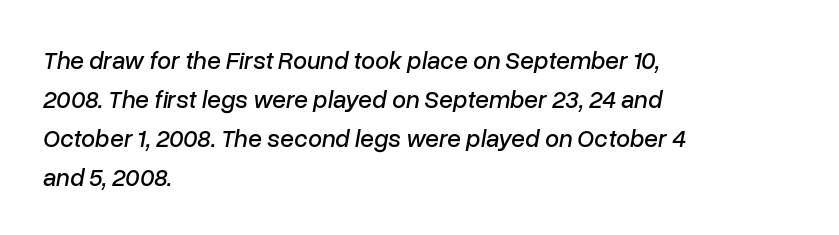
{"italic": "yes", "lean": "right", "slant_degrees": 10, "underline": "no", "align": "left", "line_spacing": "normal", "line_spacing_ratio": 1.56, "letter_spacing": "normal", "letter_spacing_em": 0.0, "glyph_px": 25}
